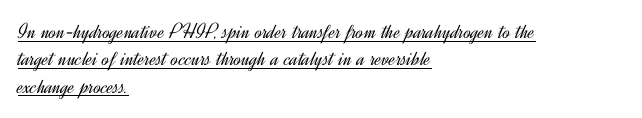
{"bold": "no", "underline": "yes", "align": "left", "line_spacing_ratio": 1.24, "letter_spacing": "normal", "letter_spacing_em": 0.0, "glyph_px": 22}
